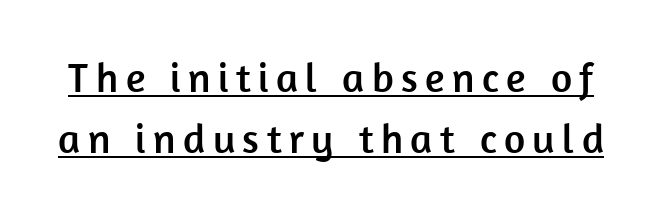
{"serif": "no", "italic": "no", "width": "normal", "stroke_contrast": "low", "x_height": "medium", "monospaced": "no", "underline": "yes", "line_spacing": "normal", "line_spacing_ratio": 1.48, "glyph_px": 41}
